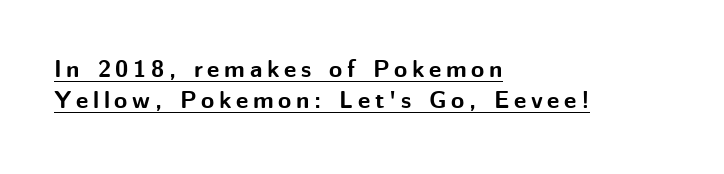
{"italic": "no", "bold": "yes", "underline": "yes", "align": "left", "line_spacing": "normal", "line_spacing_ratio": 1.28, "glyph_px": 24}
